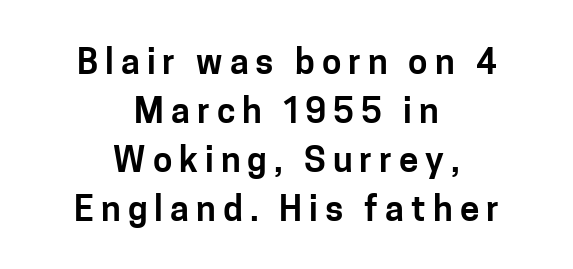
The glyphs are unaccompanied by any horizontal stroke below them. Do the letters lean? They stand straight. Interline gaps are of average width in this sample. The type family on display is of the sans-serif kind. The rendering uses natural spacing where letterforms have individual widths.
